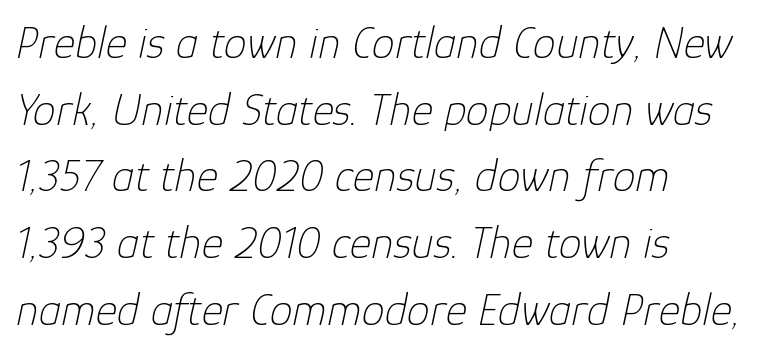
The image shows 46 px thin type, italic (leaning right); set left-aligned, normal line spacing (1.45x), normal letter spacing, not underlined; low stroke contrast and a medium x-height.
